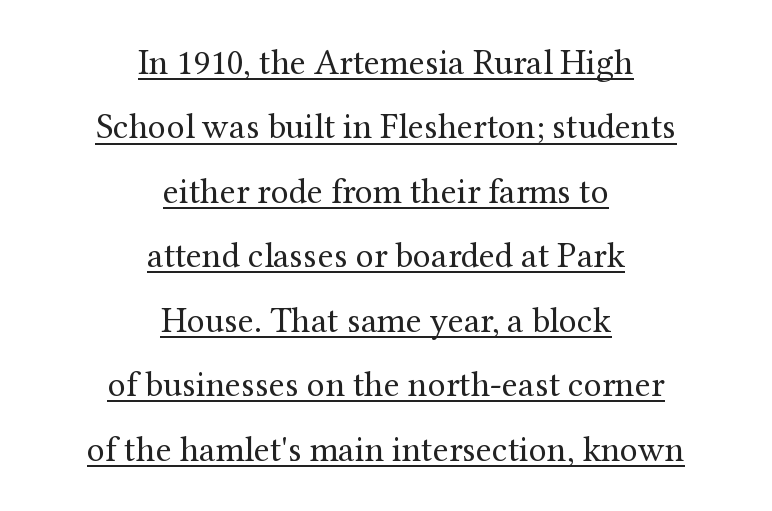
Glance below the letters and you will spot a drawn line. Nothing unusual about the tracking: characters are spaced as the font intends. This sample is center-justified, so both line endings float freely. Is this a sans? No — the strokes have serifs. Posture: vertical. The rendering uses natural spacing where letterforms have individual widths.
